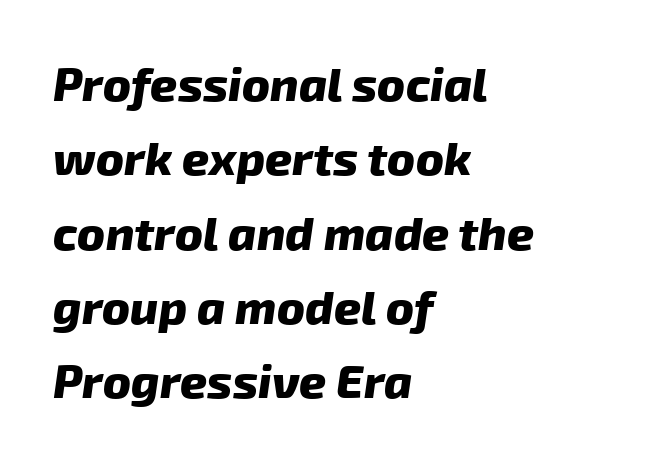
The image shows 47 px heavy sans-serif type; set left-aligned, normal line spacing (1.58x), normal letter spacing, not underlined; low stroke contrast and a medium x-height.
